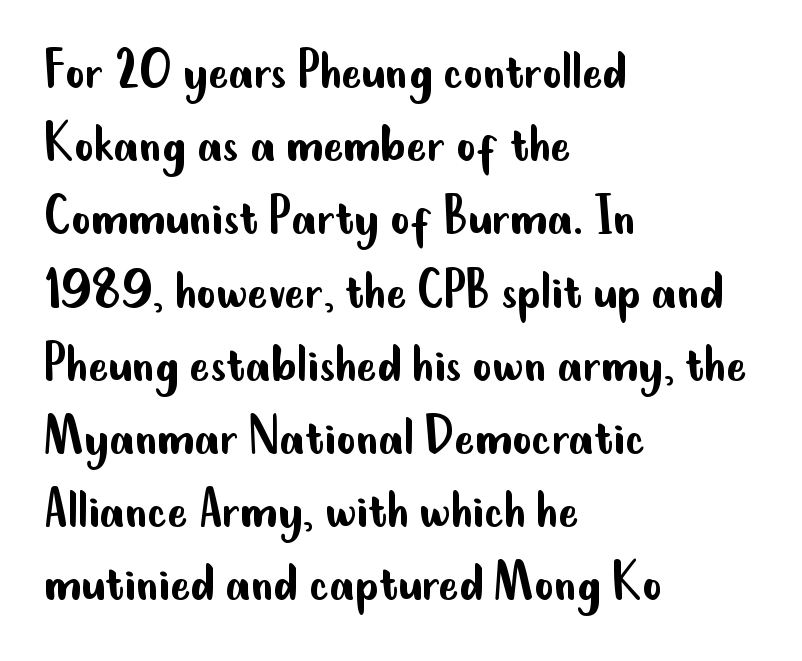
{"serif": "no", "italic": "no", "bold": "no", "weight": "regular", "width": "condensed", "stroke_contrast": "low", "x_height": "small", "monospaced": "no", "underline": "no", "align": "left", "line_spacing_ratio": 1.22, "letter_spacing": "normal", "letter_spacing_em": 0.0, "glyph_px": 60}
